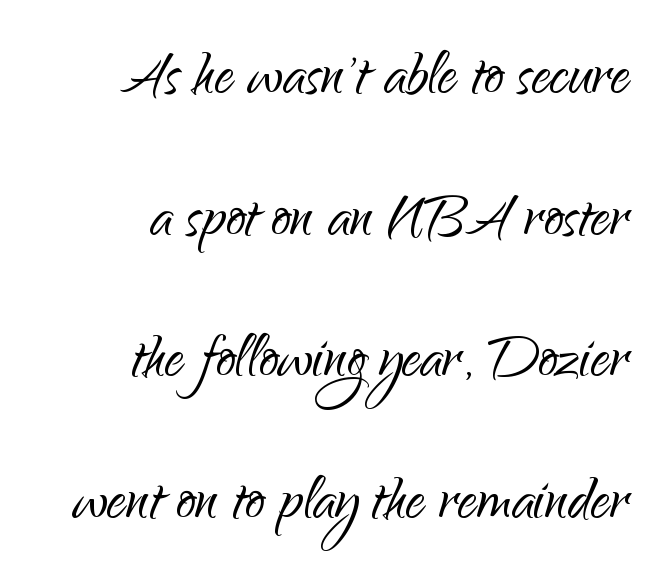
Characters follow at the spacing the type designer built in. Layout note: lines flush right. A typesetter would call this proportional, since set widths differ per character. Any mark beneath the type? The region is blank. The characters are drawn with everyday or finer stroke widths.
